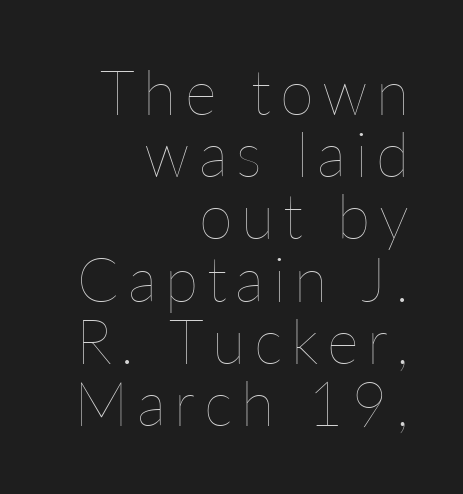
The image shows 61 px thin type, upright; set right-aligned, tight line spacing (1.02x), not underlined; low stroke contrast and a medium x-height.
